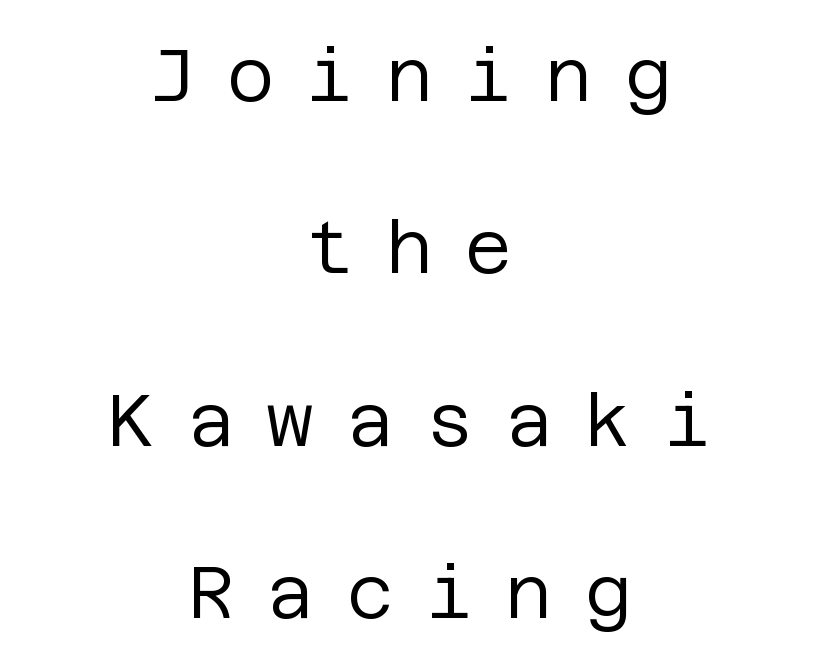
The image shows 73 px regular-weight sans-serif type, upright; set centered, loose line spacing (2.36x), unusually wide letter spacing (+0.44 em), not underlined; low stroke contrast and a large x-height.
